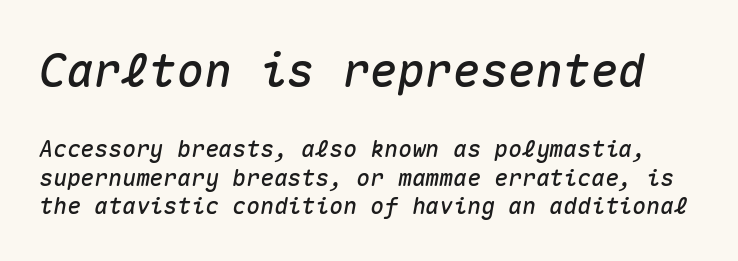
Underlining? Definitely not there. Yep, that's italic — everything's leaning. The emphasis by scale lands on block number one, above. You could call the tracking neutral — neither tight nor loose. The passage shown is typed in a monospace face where columns stay perfectly aligned.
